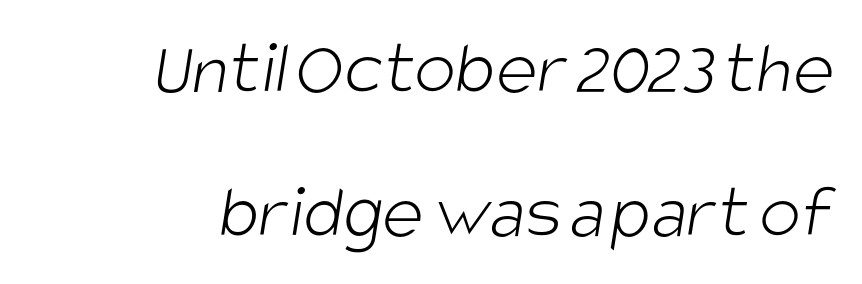
{"serif": "no", "bold": "no", "weight": "light", "width": "condensed", "stroke_contrast": "low", "x_height": "large", "monospaced": "no", "underline": "no", "align": "right", "line_spacing_ratio": 1.85, "letter_spacing": "normal", "letter_spacing_em": 0.0, "glyph_px": 78}
